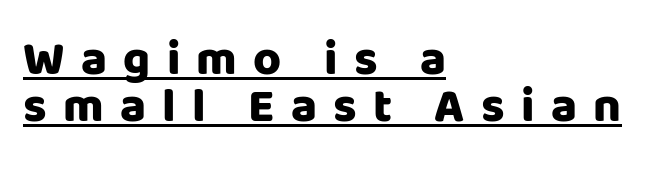
The image shows 48 px heavy sans-serif type, upright; set left-aligned, tight line spacing (0.97x), unusually wide letter spacing (+0.34 em), underlined; low stroke contrast and a large x-height.
